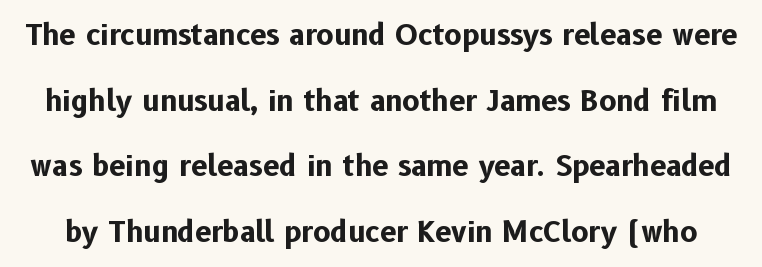
{"serif": "no", "italic": "no", "bold": "yes", "weight": "bold", "width": "normal", "stroke_contrast": "low", "x_height": "medium", "monospaced": "no", "underline": "no", "line_spacing": "loose", "line_spacing_ratio": 2.26, "letter_spacing": "normal", "letter_spacing_em": 0.0, "glyph_px": 29}
